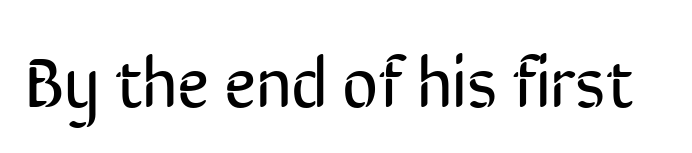
{"serif": "no", "italic": "no", "bold": "no", "weight": "regular", "width": "condensed", "stroke_contrast": "low", "x_height": "medium", "monospaced": "no", "underline": "no", "letter_spacing": "normal", "letter_spacing_em": 0.0, "glyph_px": 70}
